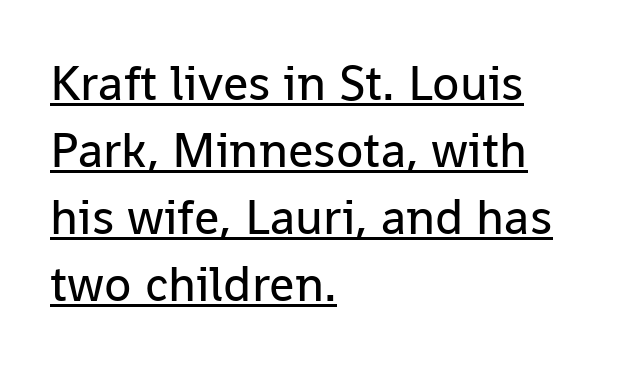
Q: Is the text bold? A: No.
Q: Is the text italic (slanted)? A: No, it is upright.
Q: Is the typeface a serif or a sans-serif typeface? A: Sans-serif.
Q: Is the text underlined? A: Yes.
Q: How is the paragraph aligned? A: Left-aligned.
Q: Is the spacing between letters normal or unusually wide? A: Normal.
Q: Is the spacing between lines tight, normal or loose? A: Normal.
Q: Width (condensed, normal, or wide)? A: Normal.
Q: Stroke contrast? A: Low.
Q: x-height? A: Medium.
Q: Monospaced? A: No.
